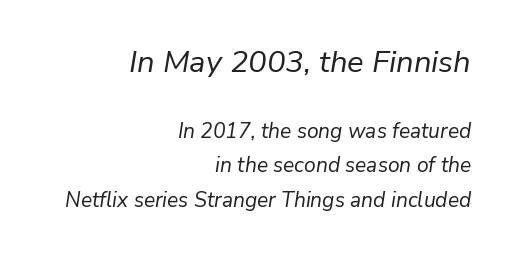
Q: Is the text bold? A: No.
Q: Is the text italic (slanted)? A: Yes, it leans right by about 9 degrees.
Q: Is the text underlined? A: No.
Q: How is the paragraph aligned? A: Right-aligned.
Q: Is the spacing between letters normal or unusually wide? A: Normal.
Q: Is the spacing between lines tight, normal or loose? A: Normal.
Q: Which block of text is set in a larger size, the first (top) or the second (bottom)? A: The first (top) one.
Q: Width (condensed, normal, or wide)? A: Normal.
Q: Stroke contrast? A: Low.
Q: x-height? A: Medium.
Q: Monospaced? A: No.
